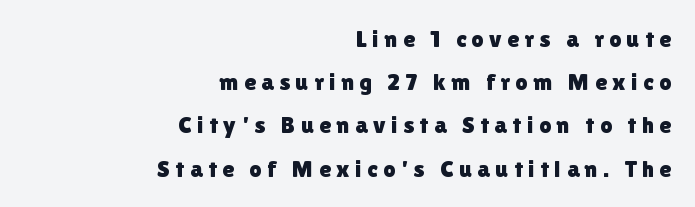
Q: Is the text italic (slanted)? A: No, it is upright.
Q: Is the text underlined? A: No.
Q: How is the paragraph aligned? A: Right-aligned.
Q: Is the spacing between letters normal or unusually wide? A: Unusually wide.
